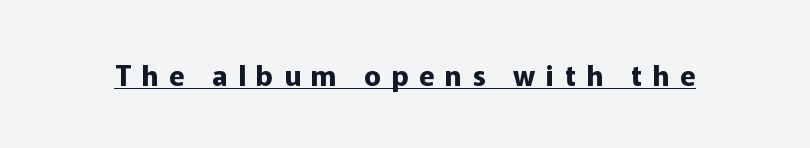
{"serif": "no", "italic": "no", "bold": "yes", "weight": "bold", "width": "normal", "stroke_contrast": "low", "x_height": "medium", "monospaced": "no", "underline": "yes", "letter_spacing": "wide", "letter_spacing_em": 0.38, "glyph_px": 28}
